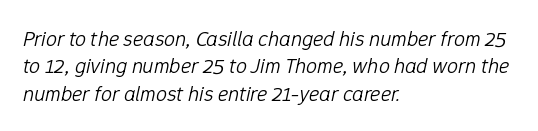
The glyphs are unaccompanied by any horizontal stroke below them. Tracking value appears to be zero — textbook default spacing. One-word summary of the alignment: left. The strokes are not fattened; the text isn't bold.
